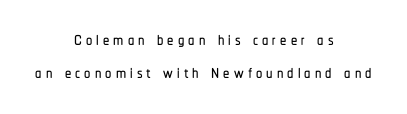
Q: Is the text italic (slanted)? A: No, it is upright.
Q: Is the text underlined? A: No.
Q: How is the paragraph aligned? A: Centered.
Q: Is the spacing between lines tight, normal or loose? A: Normal.
